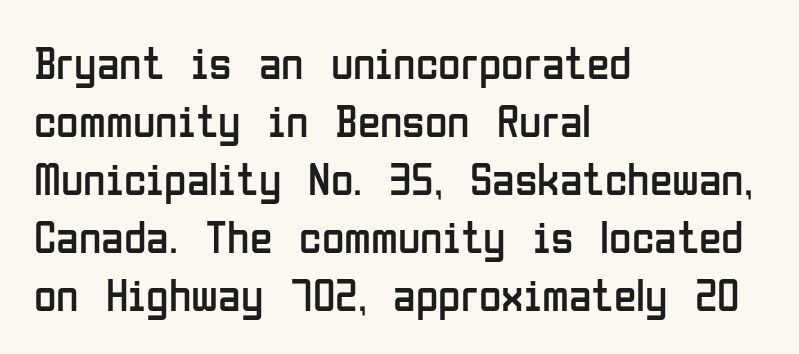
The image shows 46 px regular-weight, condensed sans-serif type, upright; set left-aligned, normal line spacing (1.26x), normal letter spacing, not underlined; low stroke contrast and a medium x-height.
